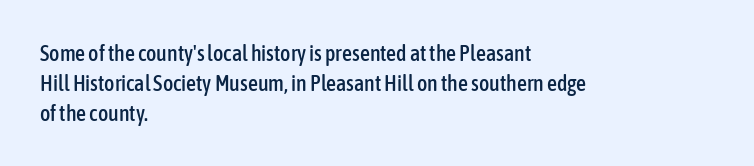
Decoration check: the copy has no underline. A roman cut, with each character standing at attention. The line-height multiplier appears to be the usual default. In CSS terms this would be text-align: left. Words appear dense and cohesive because spacing is normal.
